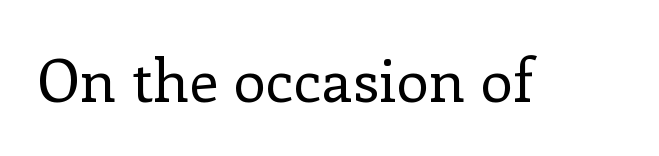
Q: Is the text bold? A: No.
Q: Is the text italic (slanted)? A: No, it is upright.
Q: Is the typeface a serif or a sans-serif typeface? A: Serif.
Q: Is the text underlined? A: No.
Q: Is the spacing between letters normal or unusually wide? A: Normal.
Q: Width (condensed, normal, or wide)? A: Normal.
Q: Stroke contrast? A: Low.
Q: x-height? A: Medium.
Q: Monospaced? A: No.
